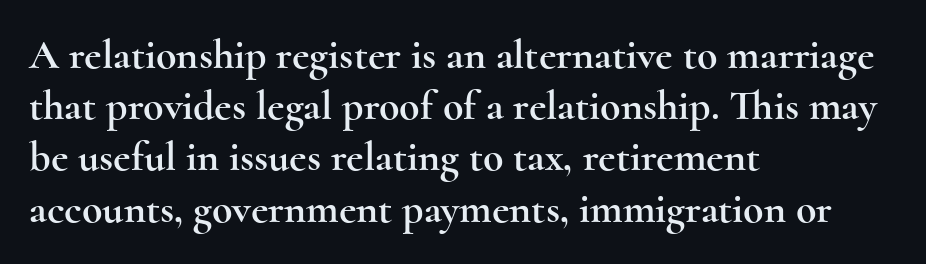
{"serif": "yes", "italic": "no", "width": "wide", "x_height": "small", "monospaced": "no", "underline": "no", "align": "left", "line_spacing_ratio": 1.22, "letter_spacing": "normal", "letter_spacing_em": 0.0, "glyph_px": 42}
